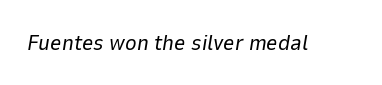
Unmarked baselines from the first word to the last. The font sits on the lighter half of the weight spectrum, regular included. Characters are canted at an angle relative to the baseline's perpendicular. Caption: standard tracking, unaltered.
